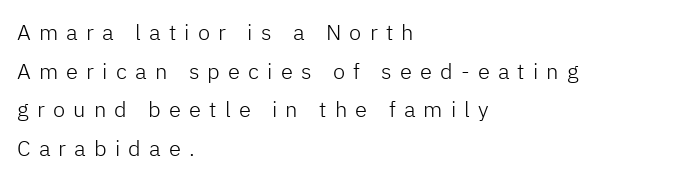
{"italic": "no", "bold": "no", "underline": "no", "align": "left", "line_spacing_ratio": 1.76, "letter_spacing": "wide", "letter_spacing_em": 0.37, "glyph_px": 22}
